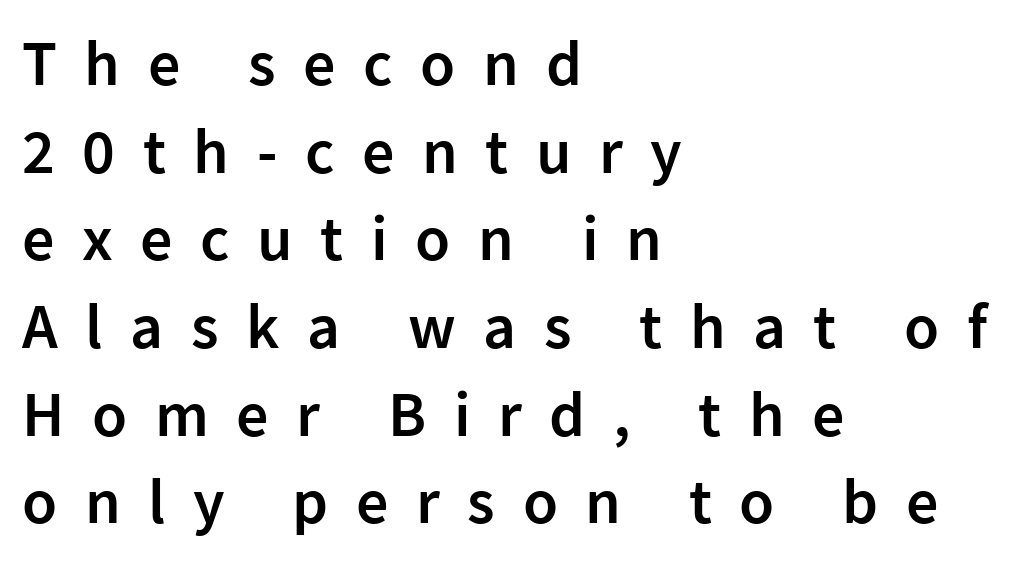
The image shows 64 px semibold sans-serif type, upright; set left-aligned, normal line spacing (1.37x), unusually wide letter spacing (+0.43 em), not underlined; low stroke contrast and a medium x-height.
